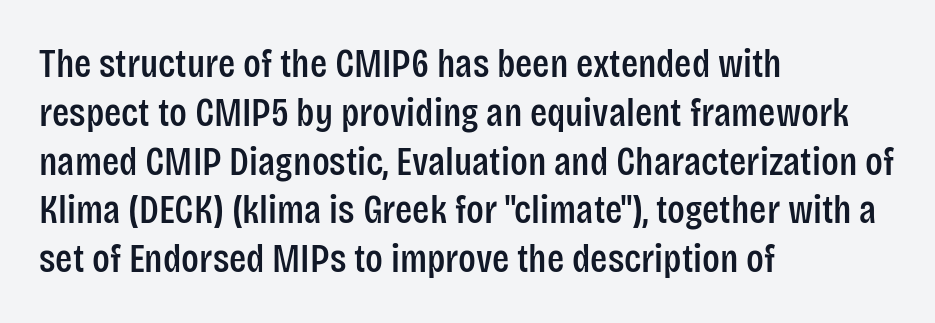
Q: Is the text italic (slanted)? A: No, it is upright.
Q: Is the typeface a serif or a sans-serif typeface? A: Sans-serif.
Q: Is the text underlined? A: No.
Q: How is the paragraph aligned? A: Left-aligned.
Q: Is the spacing between letters normal or unusually wide? A: Normal.
Q: Width (condensed, normal, or wide)? A: Condensed.
Q: Stroke contrast? A: Low.
Q: x-height? A: Large.
Q: Monospaced? A: No.
